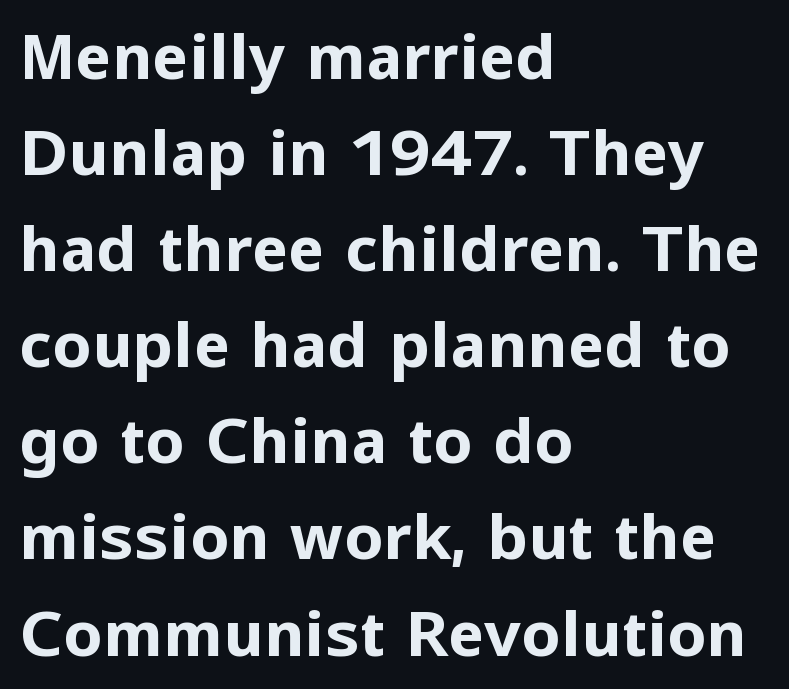
The image shows 62 px bold sans-serif type, upright; set left-aligned, normal line spacing (1.55x), normal letter spacing, not underlined; low stroke contrast and a medium x-height.
